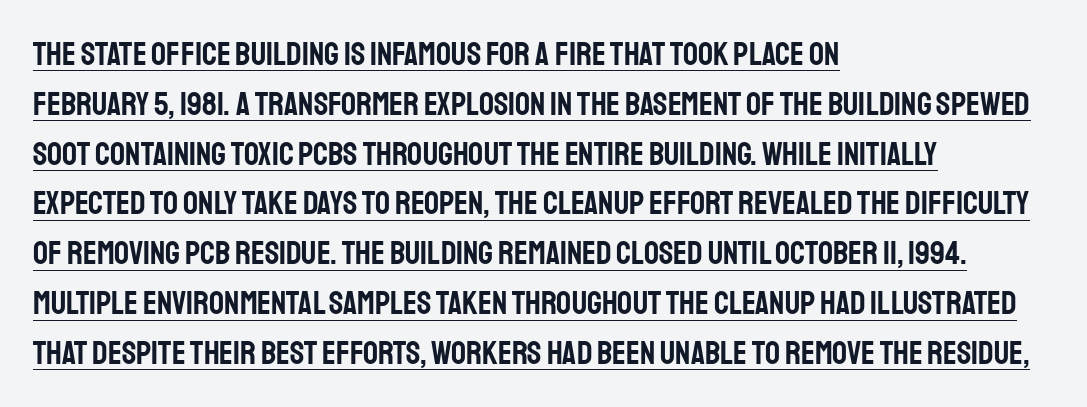
{"serif": "no", "italic": "no", "width": "condensed", "stroke_contrast": "low", "x_height": "large", "monospaced": "no", "underline": "yes", "align": "left", "line_spacing": "normal", "line_spacing_ratio": 1.51, "letter_spacing": "normal", "letter_spacing_em": 0.0, "glyph_px": 33}
